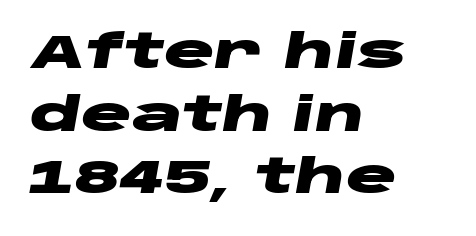
{"italic": "yes", "lean": "right", "slant_degrees": 10, "bold": "yes", "weight": "heavy", "width": "wide", "stroke_contrast": "low", "x_height": "large", "monospaced": "no", "underline": "no", "align": "left", "line_spacing": "normal", "line_spacing_ratio": 1.33, "letter_spacing": "normal", "letter_spacing_em": 0.0, "glyph_px": 47}
